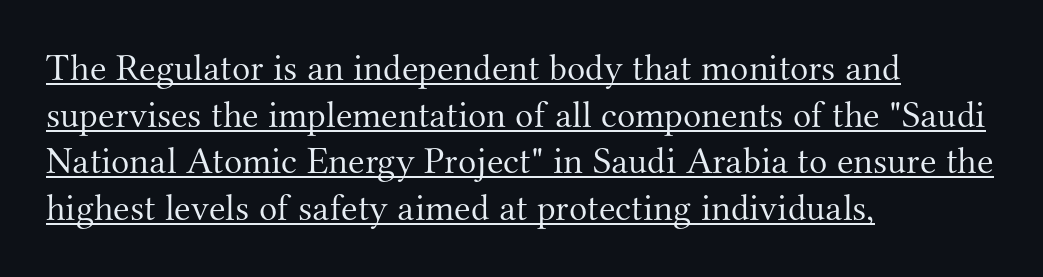
The image shows 38 px light serif type, upright; set left-aligned, line spacing 1.23x, normal letter spacing, underlined; medium stroke contrast and a small x-height.
